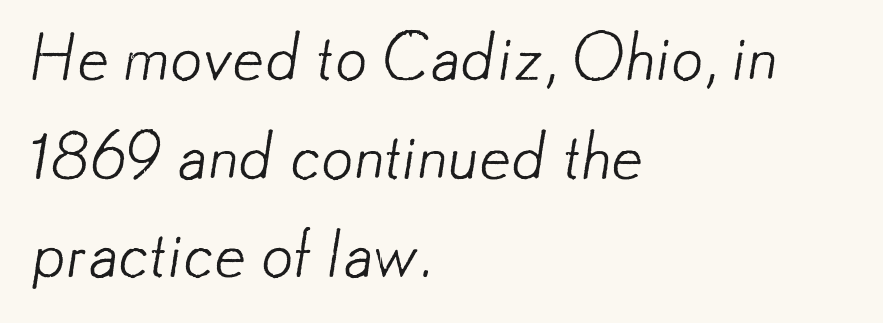
Weight: in the light-to-regular range. The gaps between neighbouring characters are ordinary and unremarkable. Grotesque or geometric, the face here clearly has no serifs. Words float on clear page, feet unadorned.
